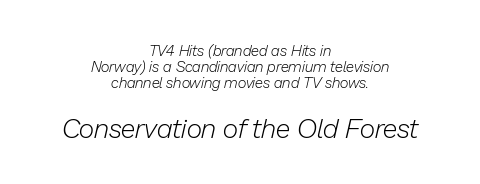
{"italic": "yes", "lean": "right", "slant_degrees": 13, "bold": "no", "underline": "no", "align": "center", "line_spacing": "tight", "line_spacing_ratio": 1.07, "letter_spacing": "normal", "letter_spacing_em": 0.0, "larger_block": "second", "size_ratio": 1.8, "glyph_px": 27}
